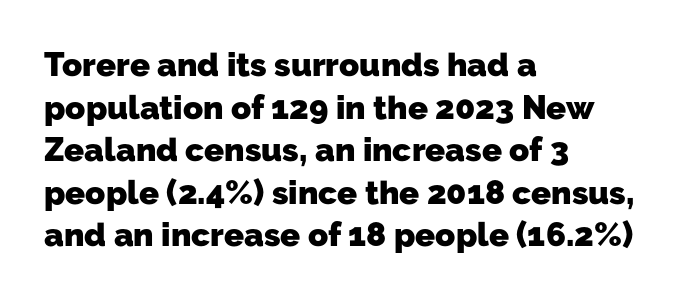
Q: Is the text bold? A: Yes.
Q: Is the typeface a serif or a sans-serif typeface? A: Sans-serif.
Q: Is the text underlined? A: No.
Q: How is the paragraph aligned? A: Left-aligned.
Q: Is the spacing between letters normal or unusually wide? A: Normal.
Q: Is the spacing between lines tight, normal or loose? A: Normal.
Q: Width (condensed, normal, or wide)? A: Normal.
Q: Stroke contrast? A: Low.
Q: x-height? A: Medium.
Q: Monospaced? A: No.
